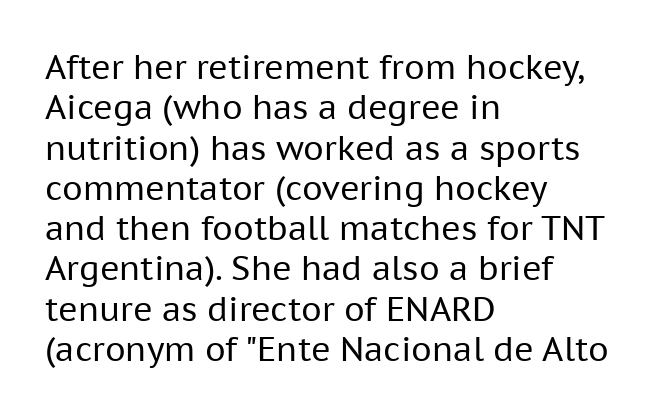
Decoration check: the copy has no underline. Note: no serifs on the glyphs. Notice how the stems are strictly vertical — no italics here. Reading down the block, your eye returns to a fixed left position each line.
